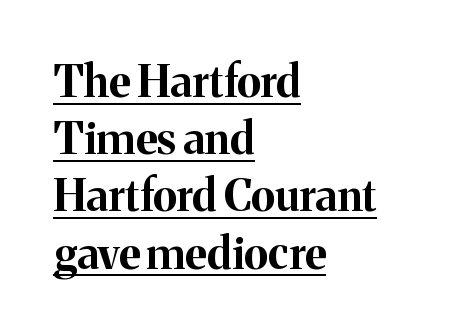
Is the type bold? Yes — the strokes are clearly thick and heavy. The compositor pushed each line to the left boundary. Inter-character spacing is left at the font's built-in metrics. A normal amount of white space separates one row of letters from the next. This sample carries an underscore along the baseline area.
